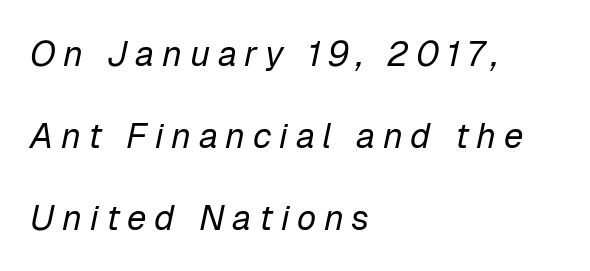
Q: Is the text bold? A: No.
Q: Is the text italic (slanted)? A: Yes, it leans right by about 12 degrees.
Q: Is the text underlined? A: No.
Q: How is the paragraph aligned? A: Left-aligned.
Q: Is the spacing between letters normal or unusually wide? A: Unusually wide.
Q: Is the spacing between lines tight, normal or loose? A: Loose.
Q: Width (condensed, normal, or wide)? A: Normal.
Q: Stroke contrast? A: Low.
Q: x-height? A: Medium.
Q: Monospaced? A: No.
